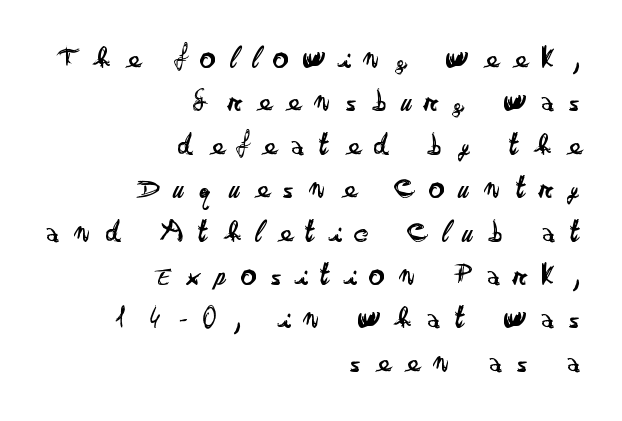
The image shows 31 px regular-weight, wide sans-serif type, upright; set right-aligned, normal line spacing (1.4x), unusually wide letter spacing (+0.49 em), not underlined; low stroke contrast and a small x-height.
